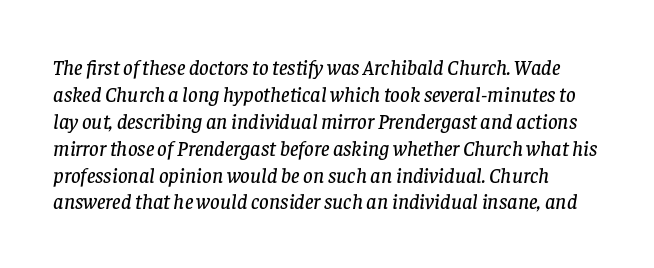
{"italic": "yes", "lean": "right", "slant_degrees": 8, "underline": "no", "line_spacing": "normal", "line_spacing_ratio": 1.28, "letter_spacing": "normal", "letter_spacing_em": 0.0, "glyph_px": 21}
